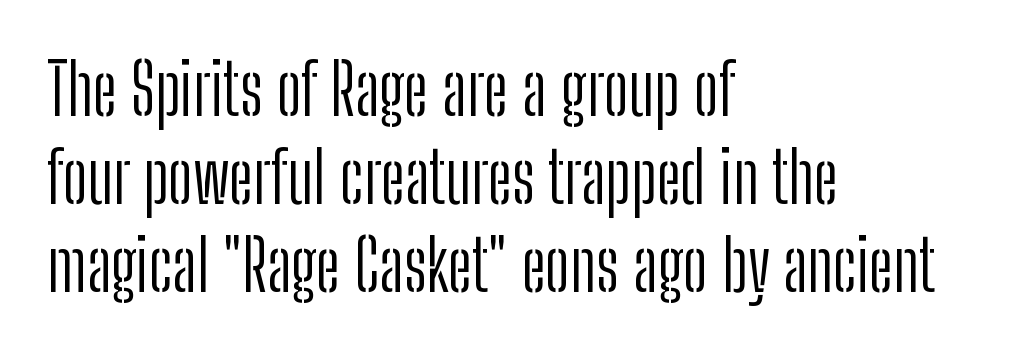
The image shows 70 px light, condensed sans-serif type, upright; set left-aligned, normal line spacing (1.26x), normal letter spacing, not underlined; low stroke contrast and a medium x-height.
